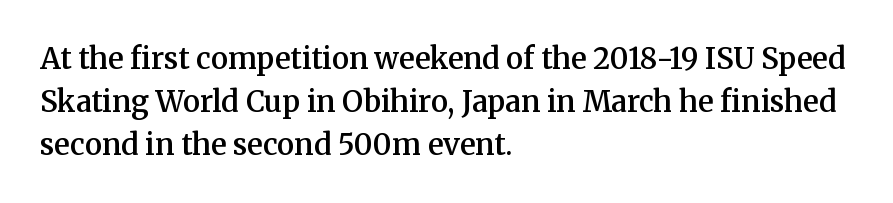
The letters sit at their default tracking, neither squeezed nor spread. The specimen reads as upright at a glance. Typographically, this falls in the serif category. In terms of weight, the rendering is demibold, just under bold.
